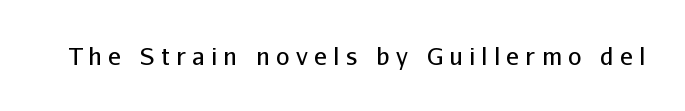
{"italic": "no", "bold": "no", "underline": "no", "letter_spacing": "wide", "letter_spacing_em": 0.27, "glyph_px": 24}
